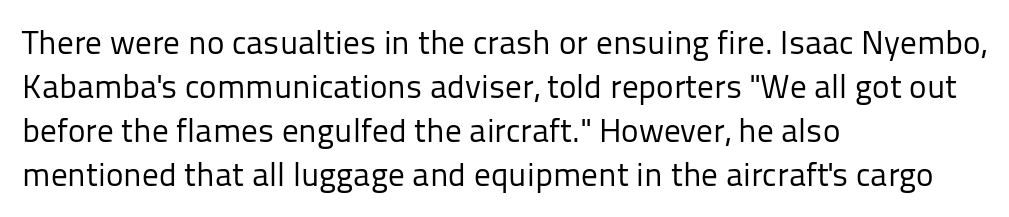
The letters carry no serifs — their stems end cleanly without finishing strokes. The paragraph has a hard left edge and a soft right edge. Is this a fixed-width face? No — the glyphs have proportional, varying widths. Notice how descenders clear the ascenders below comfortably — that's standard leading. The cut favours lightness, reaching ordinary text weight at its darkest. The type is set solid horizontally, with unmodified tracking.
